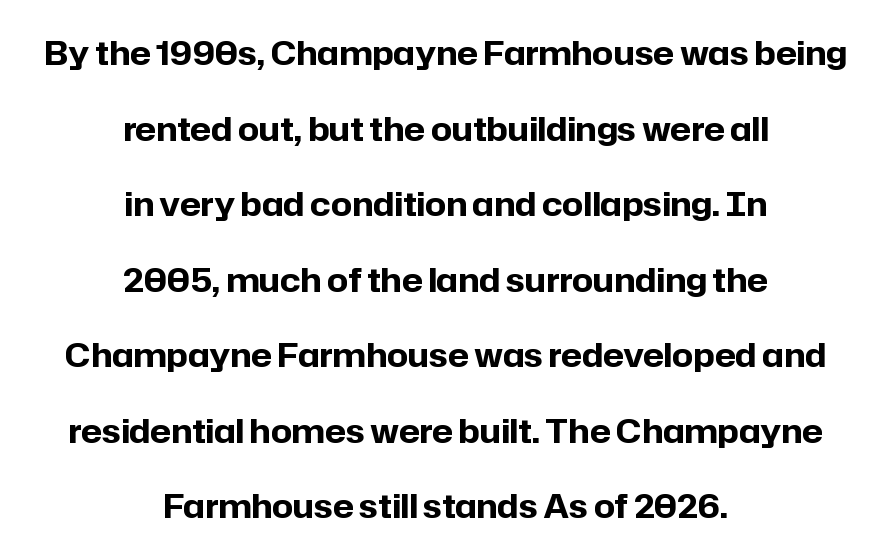
Q: Is the text bold? A: Yes.
Q: Is the text italic (slanted)? A: No, it is upright.
Q: Is the typeface a serif or a sans-serif typeface? A: Sans-serif.
Q: Is the text underlined? A: No.
Q: How is the paragraph aligned? A: Centered.
Q: Is the spacing between letters normal or unusually wide? A: Normal.
Q: Is the spacing between lines tight, normal or loose? A: Loose.
Q: Width (condensed, normal, or wide)? A: Normal.
Q: Stroke contrast? A: Low.
Q: x-height? A: Medium.
Q: Monospaced? A: No.
